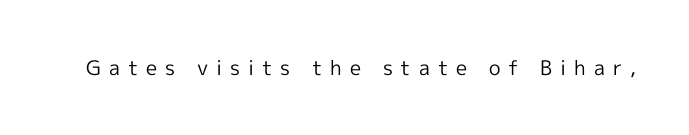
{"italic": "no", "bold": "no", "underline": "no", "letter_spacing": "wide", "letter_spacing_em": 0.4, "glyph_px": 20}
